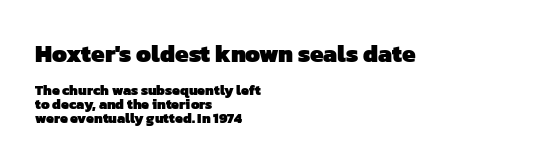
{"bold": "yes", "underline": "no", "align": "left", "line_spacing": "tight", "line_spacing_ratio": 1.02, "letter_spacing": "normal", "letter_spacing_em": 0.0, "larger_block": "first", "size_ratio": 1.71, "glyph_px": 24}
